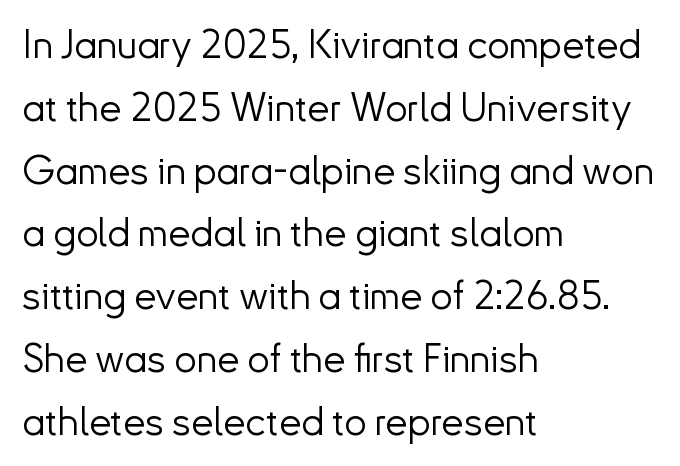
Q: Is the text bold? A: No.
Q: Is the text italic (slanted)? A: No, it is upright.
Q: Is the typeface a serif or a sans-serif typeface? A: Sans-serif.
Q: Is the text underlined? A: No.
Q: How is the paragraph aligned? A: Left-aligned.
Q: Is the spacing between letters normal or unusually wide? A: Normal.
Q: Is the spacing between lines tight, normal or loose? A: Normal.
Q: Width (condensed, normal, or wide)? A: Normal.
Q: Stroke contrast? A: Low.
Q: x-height? A: Small.
Q: Monospaced? A: No.
